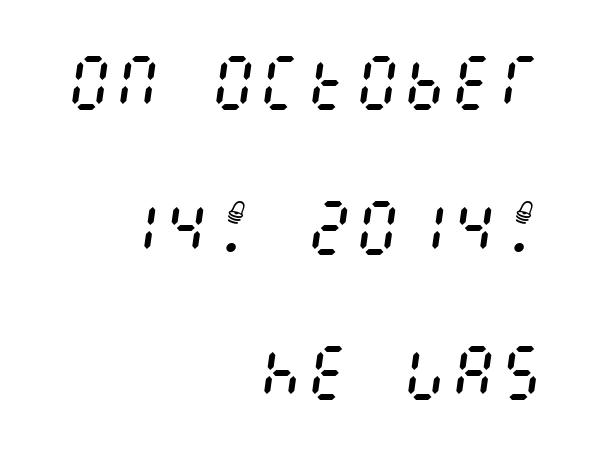
Q: Is the text bold? A: No.
Q: Is the text italic (slanted)? A: Yes, it leans right by about 8 degrees.
Q: Is the text underlined? A: No.
Q: How is the paragraph aligned? A: Right-aligned.
Q: Is the spacing between letters normal or unusually wide? A: Normal.
Q: Is the spacing between lines tight, normal or loose? A: Loose.
Q: Width (condensed, normal, or wide)? A: Condensed.
Q: Stroke contrast? A: Medium.
Q: x-height? A: Large.
